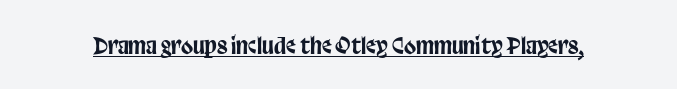
Compared with typical body copy, the letter spacing here is the same. Honestly, the underline is the first thing you notice here. No italicization has been applied; the sample stays upright.
